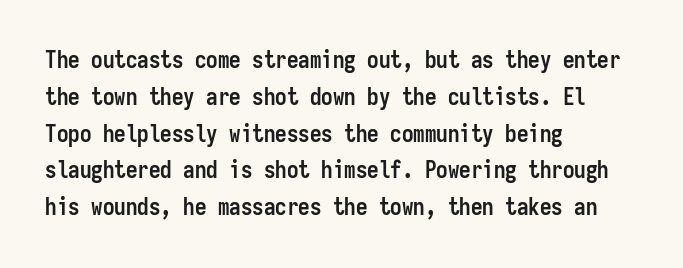
Q: Is the text bold? A: Yes.
Q: Is the text italic (slanted)? A: No, it is upright.
Q: Is the text underlined? A: No.
Q: How is the paragraph aligned? A: Left-aligned.
Q: Is the spacing between letters normal or unusually wide? A: Normal.
Q: Is the spacing between lines tight, normal or loose? A: Normal.
